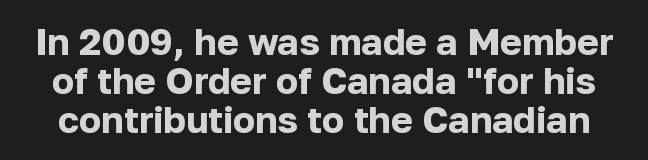
Q: Is the text bold? A: Yes.
Q: Is the text italic (slanted)? A: No, it is upright.
Q: Is the typeface a serif or a sans-serif typeface? A: Sans-serif.
Q: Is the text underlined? A: No.
Q: Is the spacing between letters normal or unusually wide? A: Normal.
Q: Is the spacing between lines tight, normal or loose? A: Tight.
Q: Width (condensed, normal, or wide)? A: Normal.
Q: Stroke contrast? A: Low.
Q: x-height? A: Medium.
Q: Monospaced? A: No.
